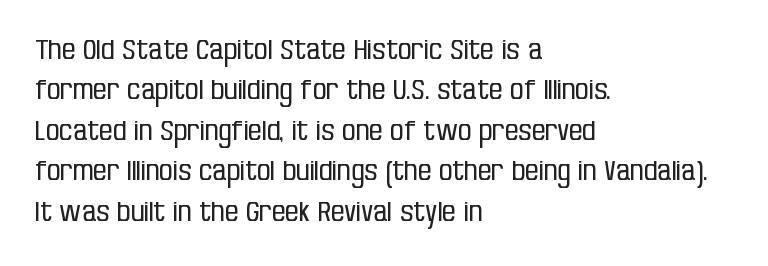
Q: Is the text bold? A: No.
Q: Is the text italic (slanted)? A: No, it is upright.
Q: Is the text underlined? A: No.
Q: How is the paragraph aligned? A: Left-aligned.
Q: Is the spacing between letters normal or unusually wide? A: Normal.
Q: Is the spacing between lines tight, normal or loose? A: Normal.
